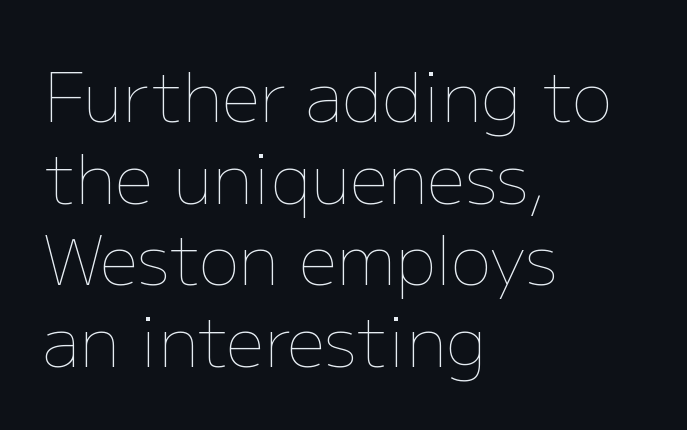
The image shows 68 px thin type, upright; set left-aligned, line spacing 1.2x, normal letter spacing, not underlined; low stroke contrast and a medium x-height.
